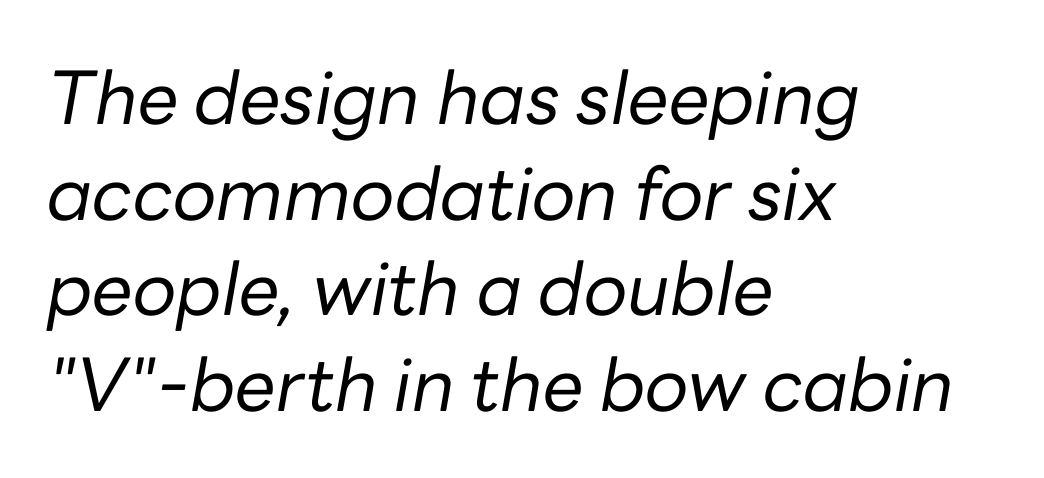
{"italic": "yes", "lean": "right", "slant_degrees": 10, "bold": "no", "weight": "regular", "width": "normal", "stroke_contrast": "low", "x_height": "medium", "monospaced": "no", "underline": "no", "align": "left", "line_spacing": "normal", "line_spacing_ratio": 1.31, "letter_spacing": "normal", "letter_spacing_em": 0.0, "glyph_px": 73}
